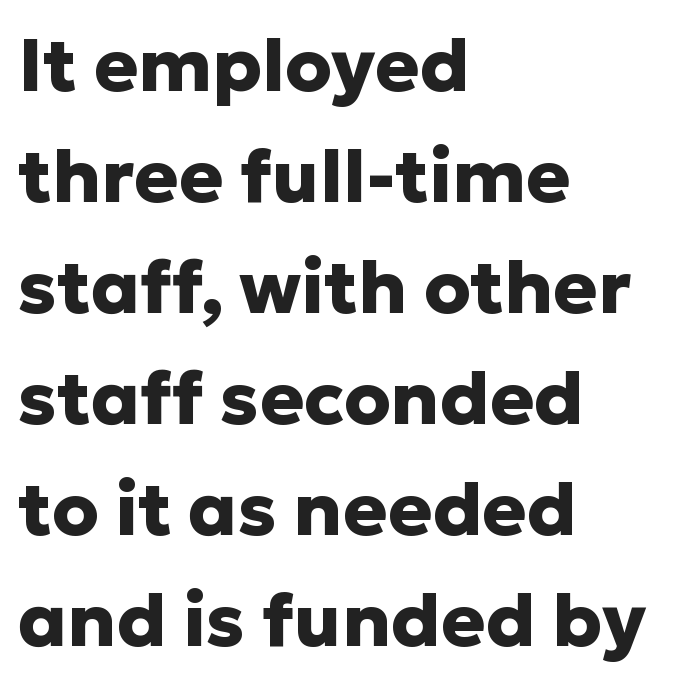
{"serif": "no", "italic": "no", "bold": "yes", "weight": "heavy", "width": "normal", "stroke_contrast": "low", "x_height": "medium", "monospaced": "no", "underline": "no", "align": "left", "line_spacing": "normal", "line_spacing_ratio": 1.5, "letter_spacing": "normal", "letter_spacing_em": 0.0, "glyph_px": 74}
